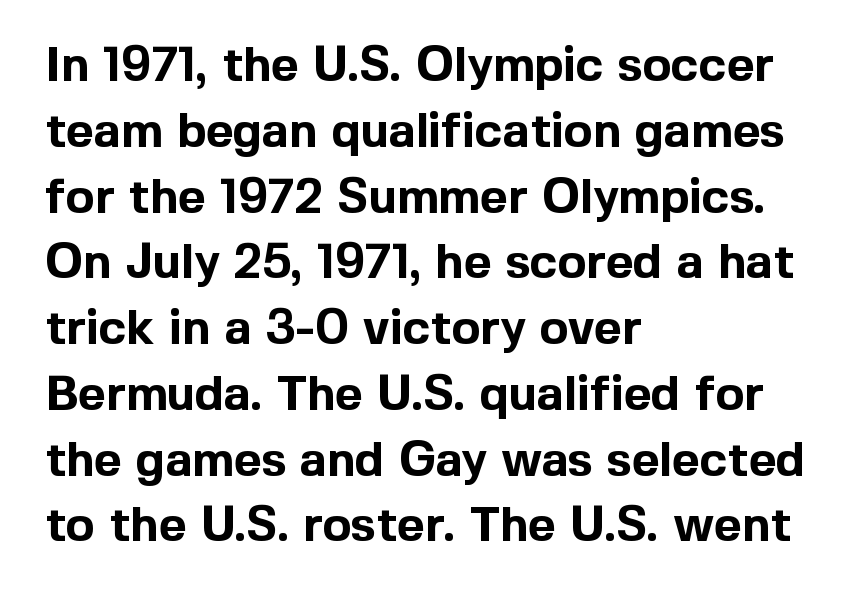
The letters carry no serifs — their stems end cleanly without finishing strokes. Summary of vertical rhythm: regular, with standard interline spacing. The specimen omits any rule beneath the text block's lines. This sample has the flowing, uneven cadence of proportional lettering. The passage shown is emphatically bold. The ragged edge is on the right, which tells us the setting is flush left.
